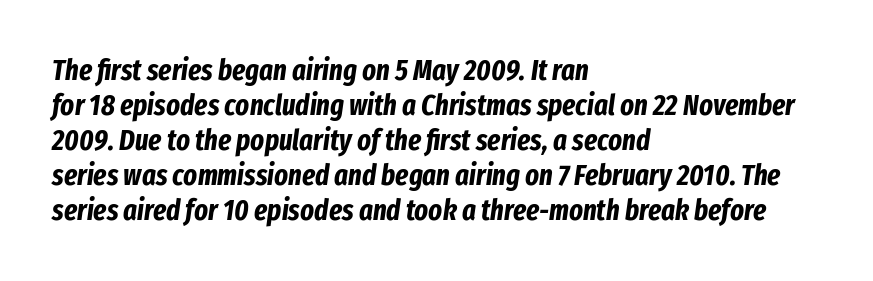
Rendered with sloped, italic letterforms. Characters follow at the spacing the type designer built in. Spacing verdict: proportional, widths tailored to each character. The words here are not underlined.
